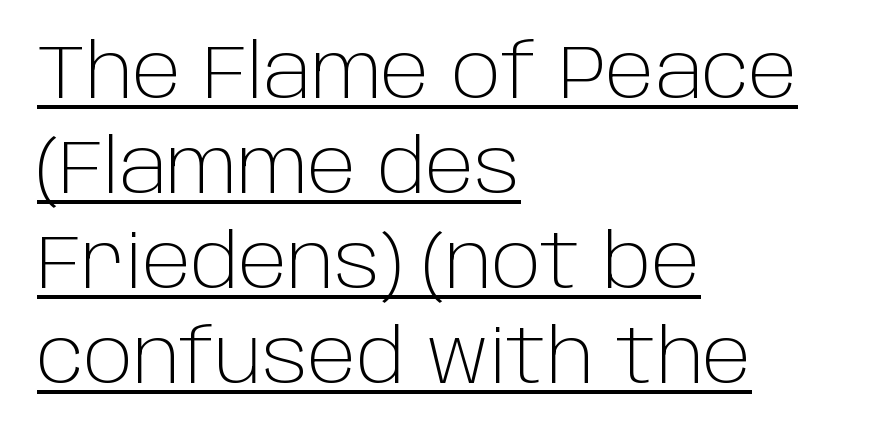
Q: Is the text bold? A: No.
Q: Is the text italic (slanted)? A: No, it is upright.
Q: Is the typeface a serif or a sans-serif typeface? A: Sans-serif.
Q: Is the text underlined? A: Yes.
Q: How is the paragraph aligned? A: Left-aligned.
Q: Is the spacing between letters normal or unusually wide? A: Normal.
Q: Is the spacing between lines tight, normal or loose? A: Normal.
Q: Width (condensed, normal, or wide)? A: Normal.
Q: Stroke contrast? A: Low.
Q: x-height? A: Large.
Q: Monospaced? A: No.
